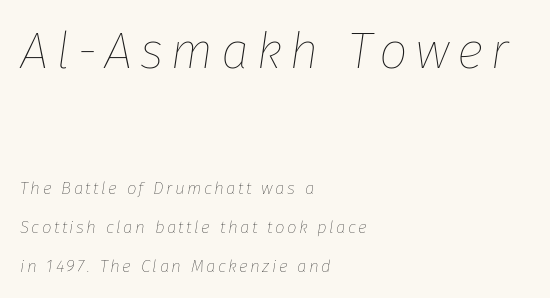
The image shows 51 px thin type, italic (leaning right); set left-aligned, loose line spacing (2.3x), not underlined; the first (top) block is 3.0x larger; low stroke contrast and a medium x-height.
